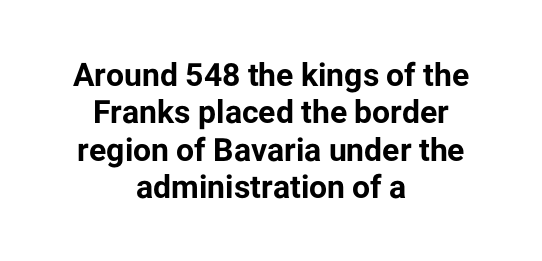
The image shows 32 px bold sans-serif type, upright; set centered, line spacing 1.17x, normal letter spacing, not underlined; low stroke contrast and a medium x-height.
